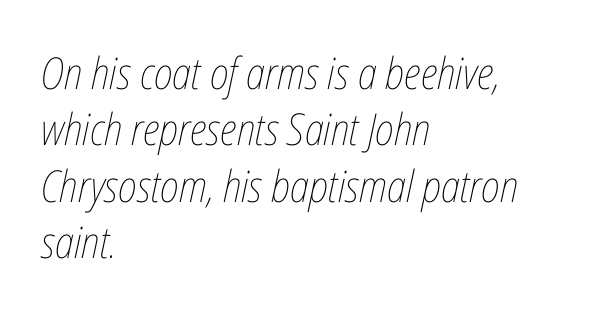
Q: Is the text bold? A: No.
Q: Is the text italic (slanted)? A: Yes, it leans right by about 12 degrees.
Q: Is the text underlined? A: No.
Q: How is the paragraph aligned? A: Left-aligned.
Q: Is the spacing between letters normal or unusually wide? A: Normal.
Q: Is the spacing between lines tight, normal or loose? A: Normal.
Q: Width (condensed, normal, or wide)? A: Condensed.
Q: Stroke contrast? A: Low.
Q: x-height? A: Medium.
Q: Monospaced? A: No.
